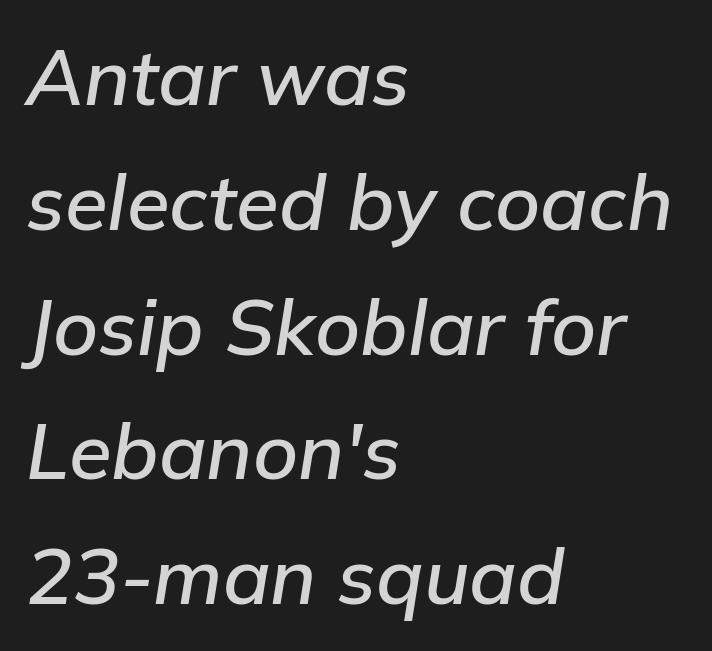
Evenly set lines give the paragraph a standard silhouette. Visually the block forms a straight wall on the left and a jagged coastline on the right. The glyphs are unaccompanied by any horizontal stroke below them. The letters advance in unequal steps, a hallmark of proportional type. Designer's note — italics engaged.
